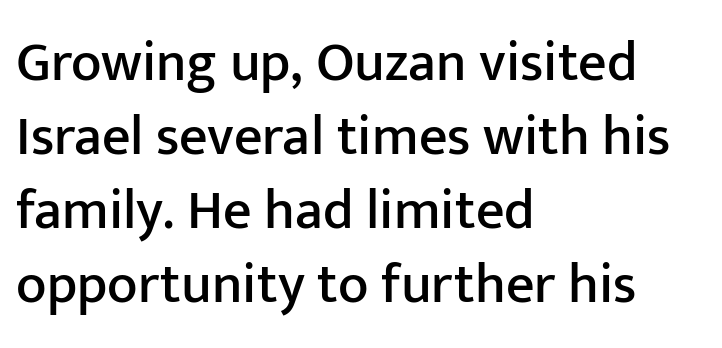
{"serif": "no", "italic": "no", "width": "normal", "stroke_contrast": "low", "x_height": "medium", "monospaced": "no", "underline": "no", "align": "left", "line_spacing": "normal", "line_spacing_ratio": 1.32, "letter_spacing": "normal", "letter_spacing_em": 0.0, "glyph_px": 56}
